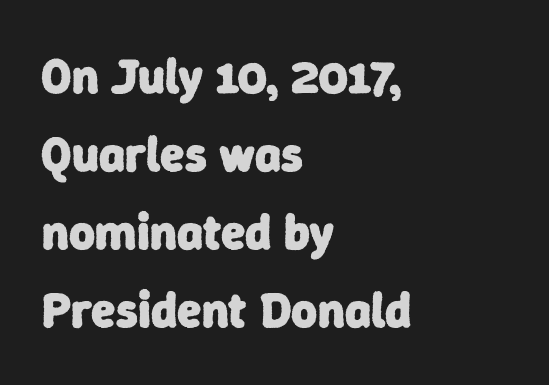
Q: Is the text bold? A: Yes.
Q: Is the typeface a serif or a sans-serif typeface? A: Sans-serif.
Q: Is the text underlined? A: No.
Q: How is the paragraph aligned? A: Left-aligned.
Q: Is the spacing between letters normal or unusually wide? A: Normal.
Q: Is the spacing between lines tight, normal or loose? A: Normal.
Q: Width (condensed, normal, or wide)? A: Normal.
Q: Stroke contrast? A: Low.
Q: x-height? A: Medium.
Q: Monospaced? A: No.
